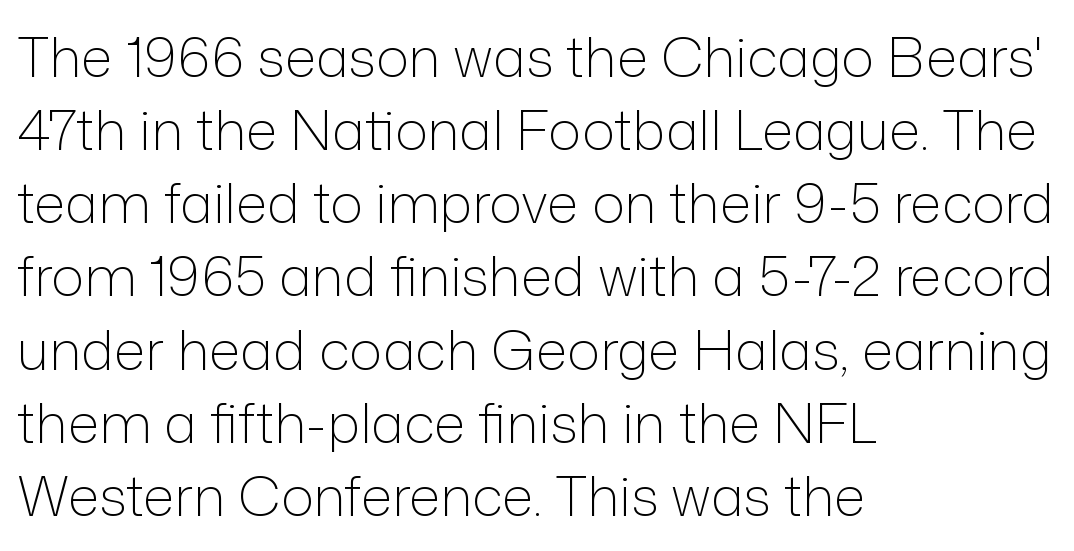
No italicization has been applied; the sample stays upright. The letters advance in unequal steps, a hallmark of proportional type. The gaps between neighbouring characters are ordinary and unremarkable. The ragged edge is on the right, which tells us the setting is flush left.
